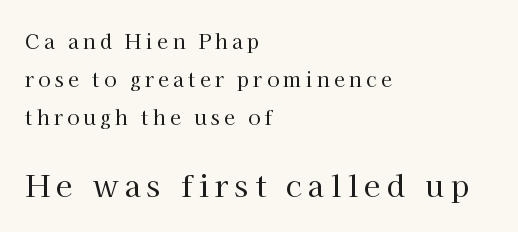
{"serif": "yes", "italic": "no", "bold": "no", "weight": "regular", "width": "normal", "stroke_contrast": "high", "x_height": "medium", "monospaced": "no", "underline": "no", "align": "left", "line_spacing_ratio": 1.89, "letter_spacing": "wide", "letter_spacing_em": 0.21, "larger_block": "second", "size_ratio": 1.5, "glyph_px": 30}
